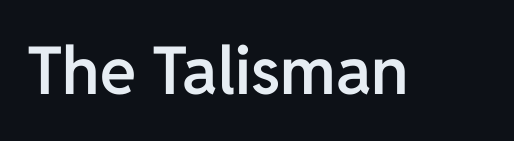
Looks like regular typesetting: each glyph gets only the width it needs. A somewhat darkened texture: the type is semibold rather than bold. Nope, no serifs anywhere on these letters. Italic? Not at all — the glyphs are vertical. The letters sit at their default tracking, neither squeezed nor spread.
